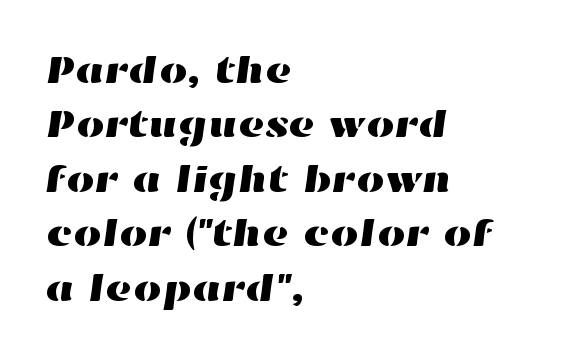
Q: Is the text underlined? A: No.
Q: How is the paragraph aligned? A: Left-aligned.
Q: Is the spacing between letters normal or unusually wide? A: Normal.
Q: Is the spacing between lines tight, normal or loose? A: Normal.
Q: Width (condensed, normal, or wide)? A: Wide.
Q: Stroke contrast? A: High.
Q: x-height? A: Medium.
Q: Monospaced? A: No.
